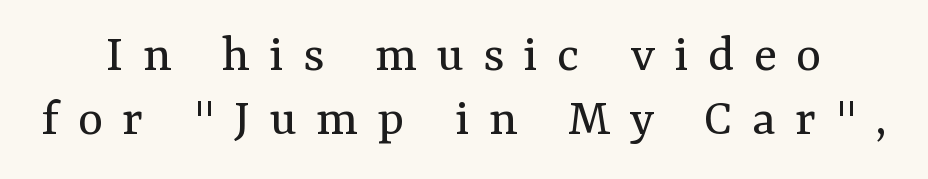
Q: Is the text bold? A: No.
Q: Is the text italic (slanted)? A: No, it is upright.
Q: Is the typeface a serif or a sans-serif typeface? A: Serif.
Q: Is the text underlined? A: No.
Q: Is the spacing between letters normal or unusually wide? A: Unusually wide.
Q: Width (condensed, normal, or wide)? A: Normal.
Q: Stroke contrast? A: Medium.
Q: x-height? A: Medium.
Q: Monospaced? A: No.
